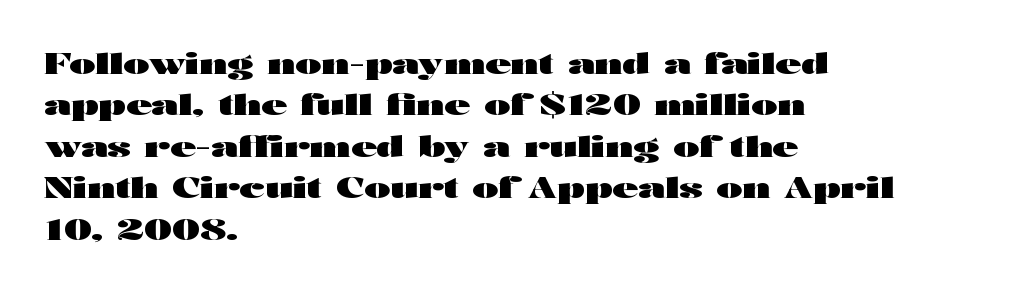
Think of a printed novel: that variable character pitch is what you see here. The string is rendered with underlining switched off. Look at the stroke-to-counter ratio: heavy, a bold. The paragraph shown leans on its left margin. The line texture is even and compact thanks to regular tracking.
